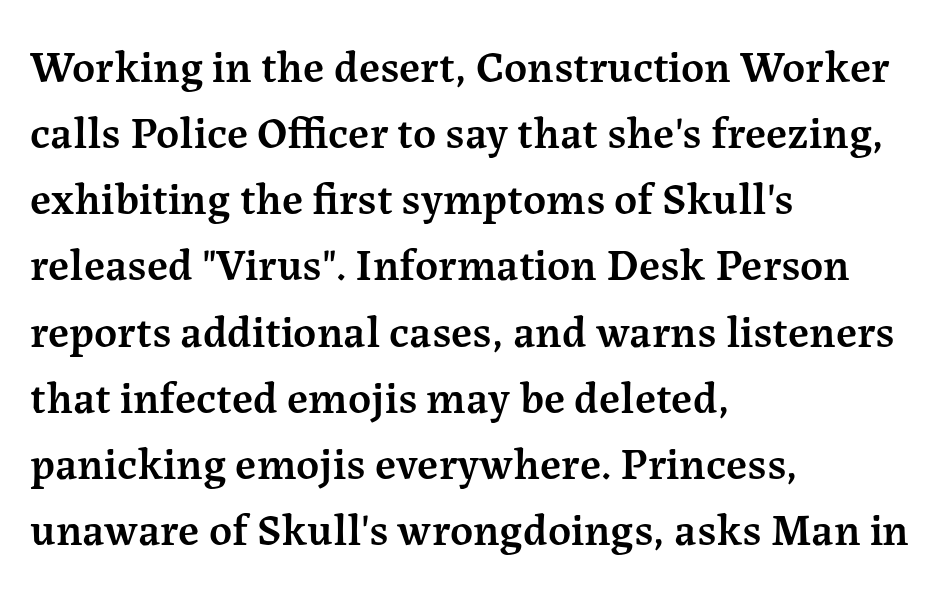
{"serif": "yes", "italic": "no", "bold": "semi", "weight": "semibold", "width": "normal", "stroke_contrast": "medium", "x_height": "medium", "monospaced": "no", "underline": "no", "align": "left", "line_spacing": "normal", "line_spacing_ratio": 1.47, "letter_spacing": "normal", "letter_spacing_em": 0.0, "glyph_px": 45}
